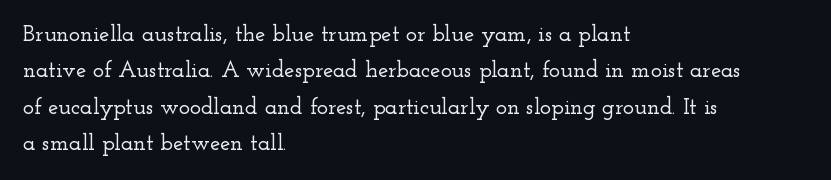
Q: Is the text italic (slanted)? A: No, it is upright.
Q: Is the text underlined? A: No.
Q: How is the paragraph aligned? A: Left-aligned.
Q: Is the spacing between letters normal or unusually wide? A: Normal.
Q: Is the spacing between lines tight, normal or loose? A: Normal.
